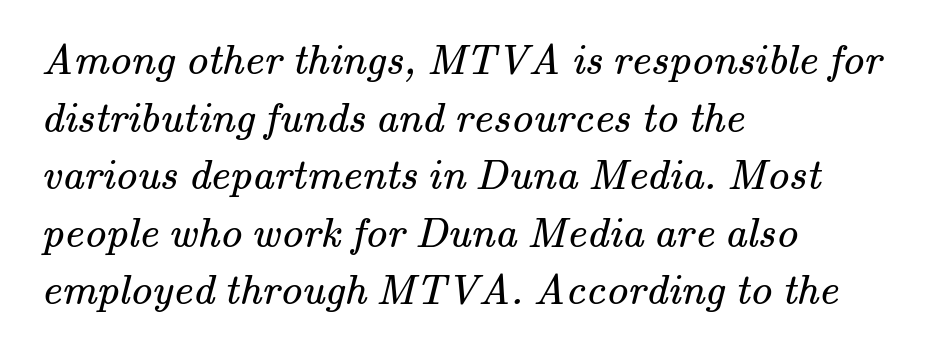
Q: Is the text bold? A: No.
Q: Is the typeface a serif or a sans-serif typeface? A: Serif.
Q: Is the text underlined? A: No.
Q: How is the paragraph aligned? A: Left-aligned.
Q: Is the spacing between letters normal or unusually wide? A: Normal.
Q: Is the spacing between lines tight, normal or loose? A: Normal.
Q: Width (condensed, normal, or wide)? A: Normal.
Q: Stroke contrast? A: Medium.
Q: x-height? A: Small.
Q: Monospaced? A: No.
